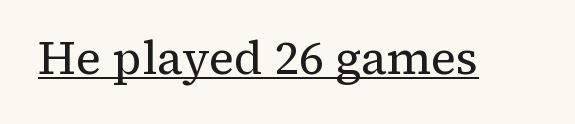
Proportional: the letters do not fall into vertical columns. The rendering keeps characters at their native spacing. The typeface has the unassuming heft of standard copy or less. The typeface chosen for these lines features serifs.
